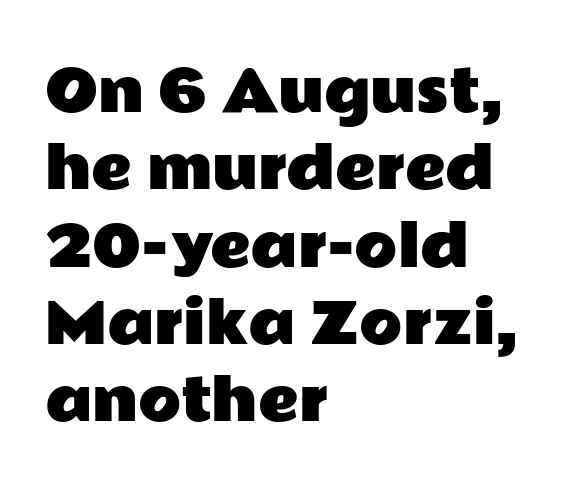
Q: Is the text italic (slanted)? A: No, it is upright.
Q: Is the typeface a serif or a sans-serif typeface? A: Sans-serif.
Q: Is the text underlined? A: No.
Q: How is the paragraph aligned? A: Left-aligned.
Q: Is the spacing between letters normal or unusually wide? A: Normal.
Q: Is the spacing between lines tight, normal or loose? A: Normal.
Q: Width (condensed, normal, or wide)? A: Wide.
Q: Stroke contrast? A: Low.
Q: x-height? A: Medium.
Q: Monospaced? A: No.
